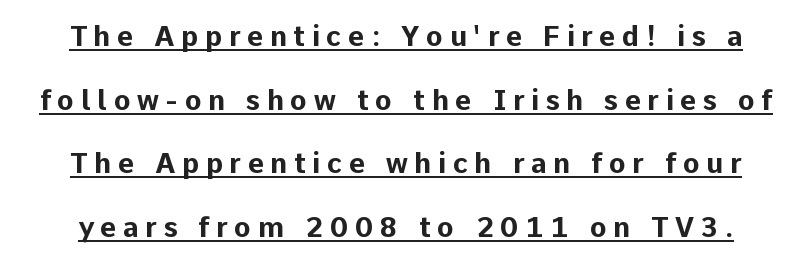
{"serif": "no", "italic": "no", "bold": "yes", "weight": "bold", "width": "normal", "stroke_contrast": "low", "x_height": "medium", "monospaced": "no", "underline": "yes", "line_spacing": "loose", "line_spacing_ratio": 2.27, "letter_spacing": "wide", "letter_spacing_em": 0.23, "glyph_px": 28}
